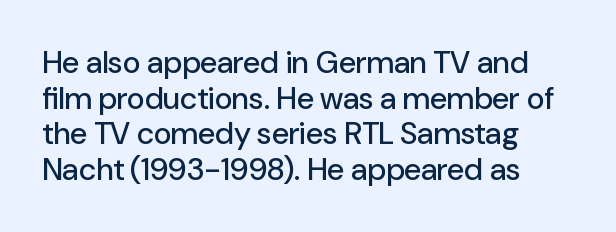
Q: Is the text italic (slanted)? A: No, it is upright.
Q: Is the typeface a serif or a sans-serif typeface? A: Sans-serif.
Q: Is the text underlined? A: No.
Q: How is the paragraph aligned? A: Left-aligned.
Q: Is the spacing between letters normal or unusually wide? A: Normal.
Q: Is the spacing between lines tight, normal or loose? A: Tight.
Q: Width (condensed, normal, or wide)? A: Normal.
Q: Stroke contrast? A: Low.
Q: x-height? A: Medium.
Q: Monospaced? A: No.
